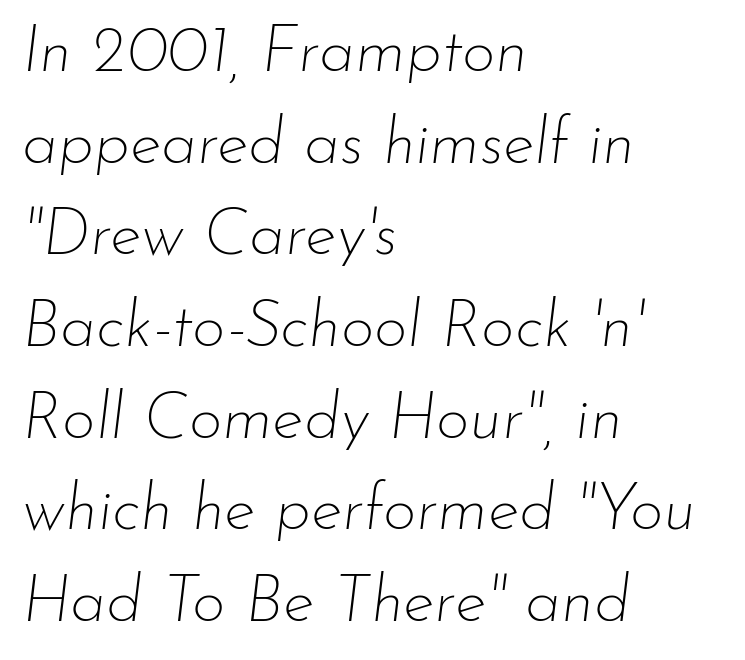
{"italic": "yes", "lean": "right", "slant_degrees": 7, "bold": "no", "weight": "thin", "width": "normal", "stroke_contrast": "low", "x_height": "small", "monospaced": "no", "underline": "no", "align": "left", "line_spacing": "normal", "line_spacing_ratio": 1.41, "letter_spacing": "normal", "letter_spacing_em": 0.0, "glyph_px": 65}
